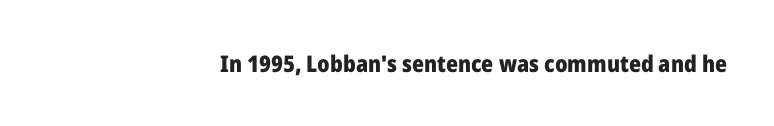
{"italic": "no", "bold": "yes", "underline": "no", "align": "right", "letter_spacing": "normal", "letter_spacing_em": 0.0, "glyph_px": 23}
